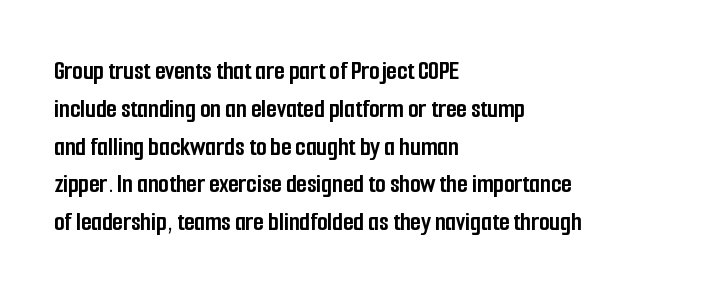
Line spacing here is normal. The baseline area is clear. This sample uses an upright cut, with every glyph sitting square on the baseline. These lines keep a tight, regular rhythm from letter to letter. Line beginnings align vertically; line endings do not.
